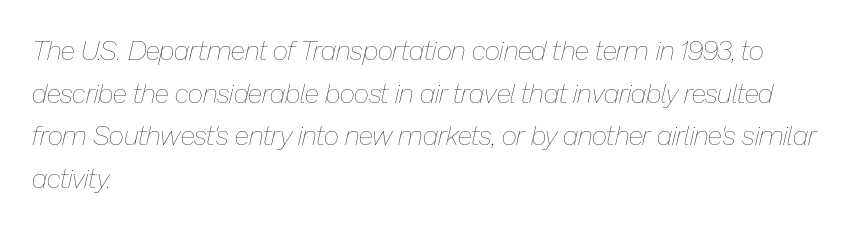
{"italic": "yes", "lean": "right", "slant_degrees": 13, "bold": "no", "underline": "no", "align": "left", "line_spacing": "normal", "line_spacing_ratio": 1.58, "letter_spacing": "normal", "letter_spacing_em": 0.0, "glyph_px": 27}
